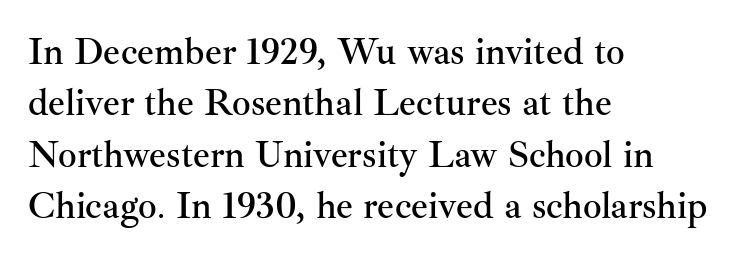
Q: Is the text italic (slanted)? A: No, it is upright.
Q: Is the typeface a serif or a sans-serif typeface? A: Serif.
Q: Is the text underlined? A: No.
Q: How is the paragraph aligned? A: Left-aligned.
Q: Is the spacing between letters normal or unusually wide? A: Normal.
Q: Is the spacing between lines tight, normal or loose? A: Normal.
Q: Width (condensed, normal, or wide)? A: Normal.
Q: Stroke contrast? A: Medium.
Q: x-height? A: Small.
Q: Monospaced? A: No.
